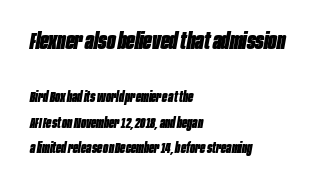
Which margin do the lines hug? The left one — the right edge is uneven. Students, this is bold: see how much ink each stroke carries. It's the slanting kind of type. Bare-footed words on every line. Look at the tracking — it's just the regular setting, nothing added.
